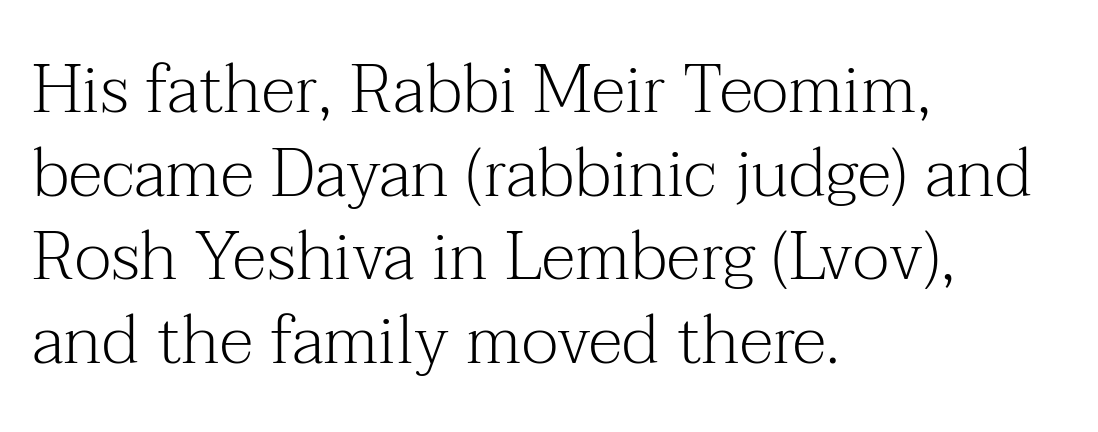
If you drew a ruler down the left edge, every line would touch it. Weight class: somewhere from thin through regular. Note: serifs present on the glyphs. Vertical strokes here are truly vertical.
